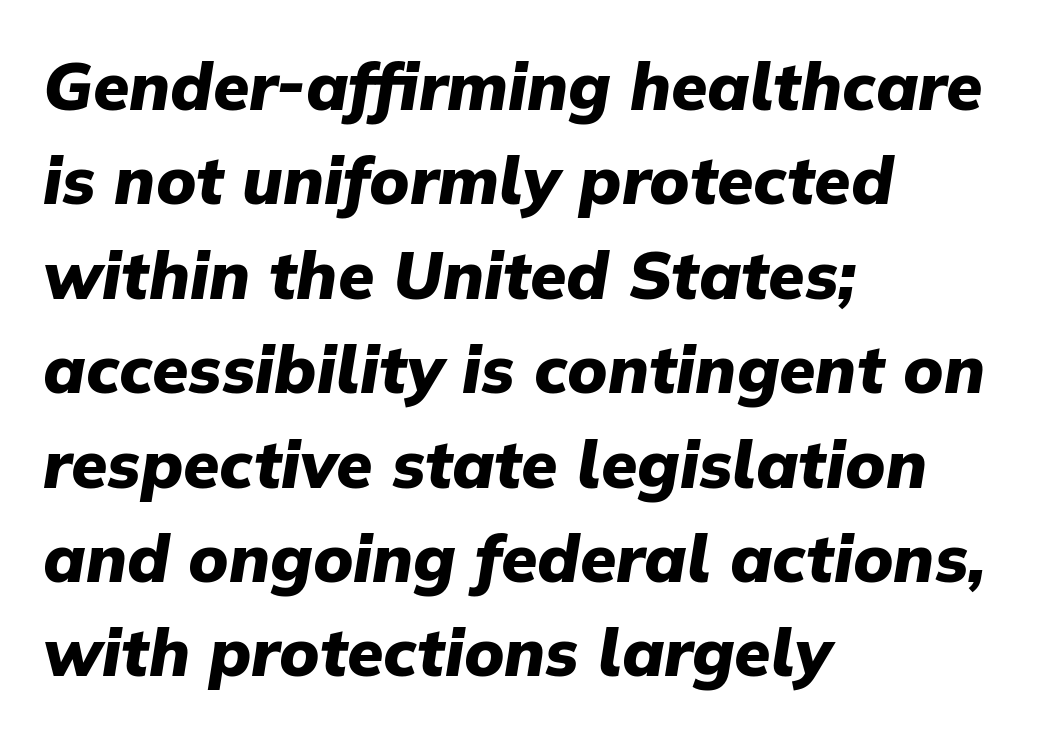
Q: Is the text bold? A: Yes.
Q: Is the text italic (slanted)? A: Yes, it leans right by about 9 degrees.
Q: Is the text underlined? A: No.
Q: How is the paragraph aligned? A: Left-aligned.
Q: Is the spacing between letters normal or unusually wide? A: Normal.
Q: Is the spacing between lines tight, normal or loose? A: Normal.
Q: Width (condensed, normal, or wide)? A: Normal.
Q: Stroke contrast? A: Low.
Q: x-height? A: Medium.
Q: Monospaced? A: No.
